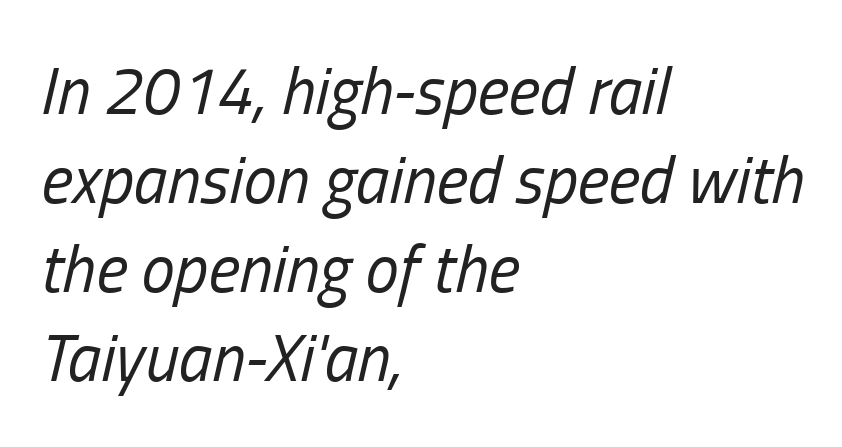
{"italic": "yes", "lean": "right", "slant_degrees": 13, "bold": "no", "weight": "regular", "width": "condensed", "stroke_contrast": "low", "x_height": "medium", "monospaced": "no", "underline": "no", "align": "left", "line_spacing": "normal", "line_spacing_ratio": 1.33, "letter_spacing": "normal", "letter_spacing_em": 0.0, "glyph_px": 67}
